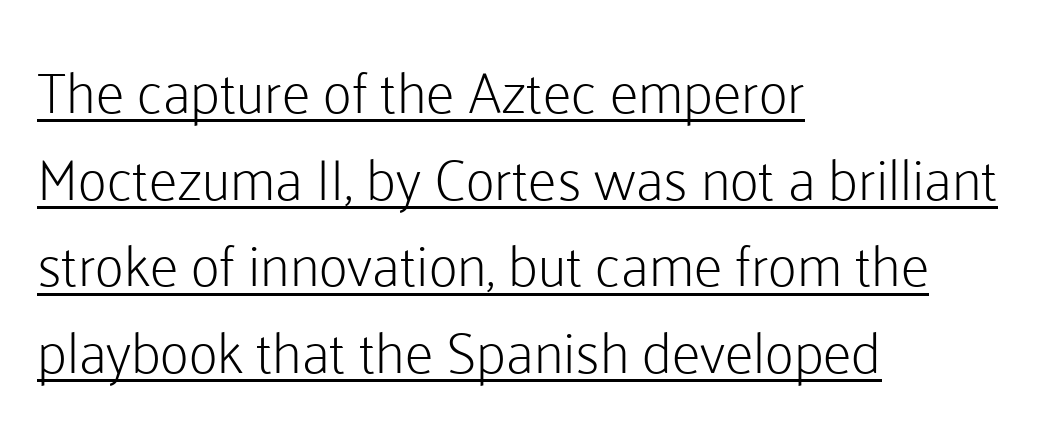
Q: Is the text bold? A: No.
Q: Is the text italic (slanted)? A: No, it is upright.
Q: Is the typeface a serif or a sans-serif typeface? A: Sans-serif.
Q: Is the text underlined? A: Yes.
Q: How is the paragraph aligned? A: Left-aligned.
Q: Is the spacing between letters normal or unusually wide? A: Normal.
Q: Is the spacing between lines tight, normal or loose? A: Normal.
Q: Width (condensed, normal, or wide)? A: Normal.
Q: Stroke contrast? A: Low.
Q: x-height? A: Medium.
Q: Monospaced? A: No.
